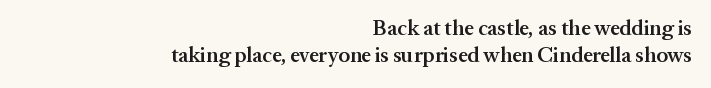
The image shows 21 px text type, upright; set right-aligned, normal line spacing (1.3x), normal letter spacing, not underlined.
